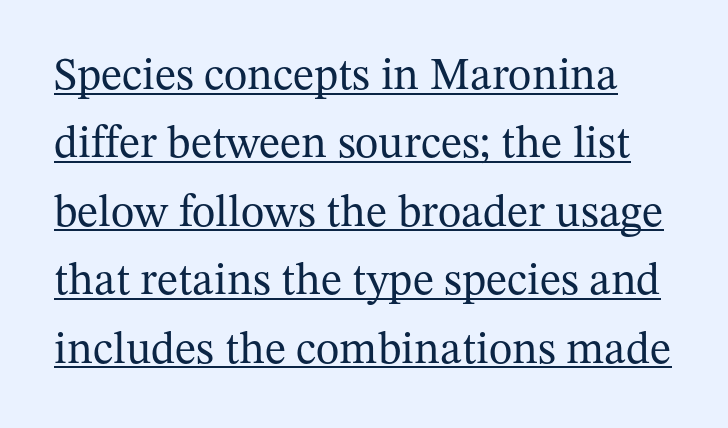
The image shows 45 px regular-weight serif type, upright; set normal line spacing (1.52x), normal letter spacing, underlined; medium stroke contrast and a medium x-height.
